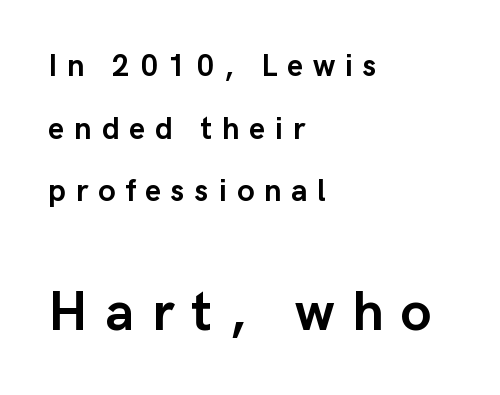
The image shows 55 px semibold sans-serif type, upright; set left-aligned, loose line spacing (2.02x), unusually wide letter spacing (+0.32 em), not underlined; the second (bottom) block is 1.77x larger; low stroke contrast and a medium x-height.
